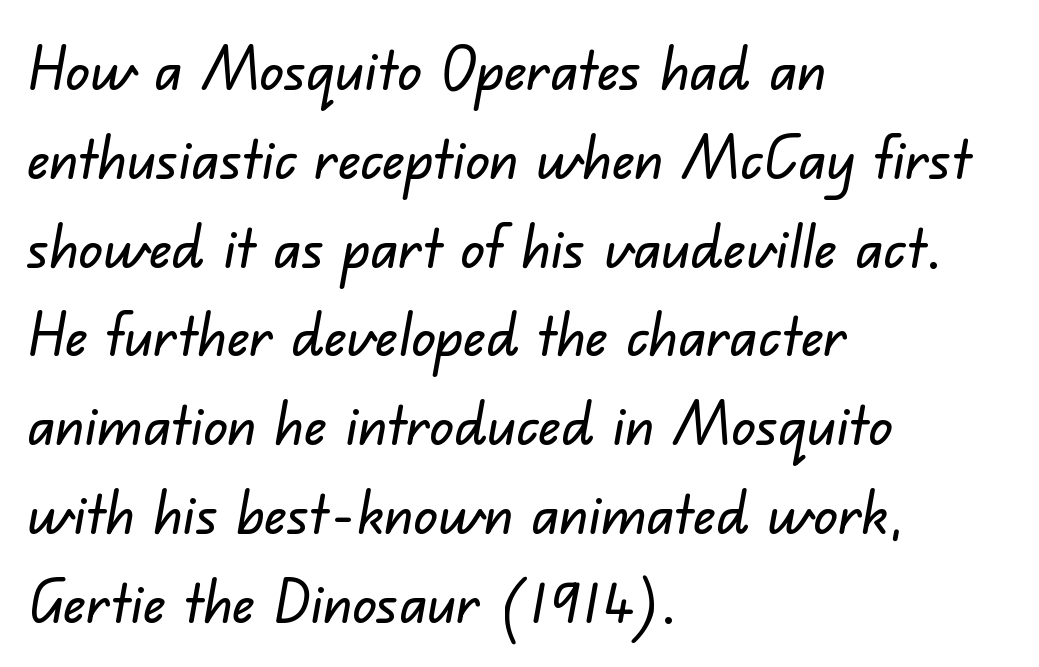
{"serif": "no", "width": "normal", "stroke_contrast": "low", "x_height": "small", "monospaced": "no", "underline": "no", "align": "left", "line_spacing": "normal", "line_spacing_ratio": 1.48, "letter_spacing": "normal", "letter_spacing_em": 0.0, "glyph_px": 60}
